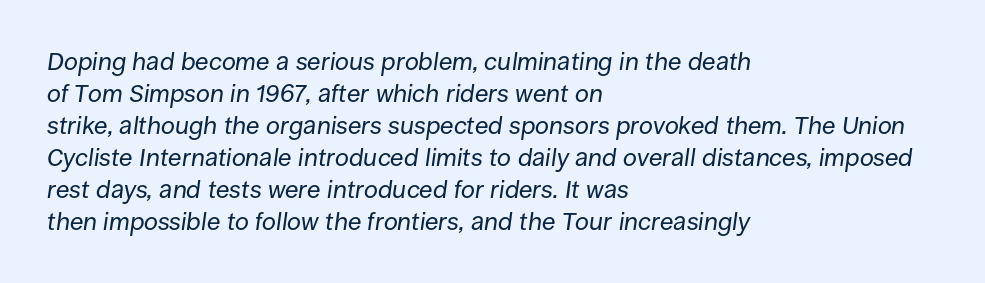
The image shows 25 px text type, italic (leaning right); set left-aligned, normal line spacing (1.28x), normal letter spacing, not underlined.
